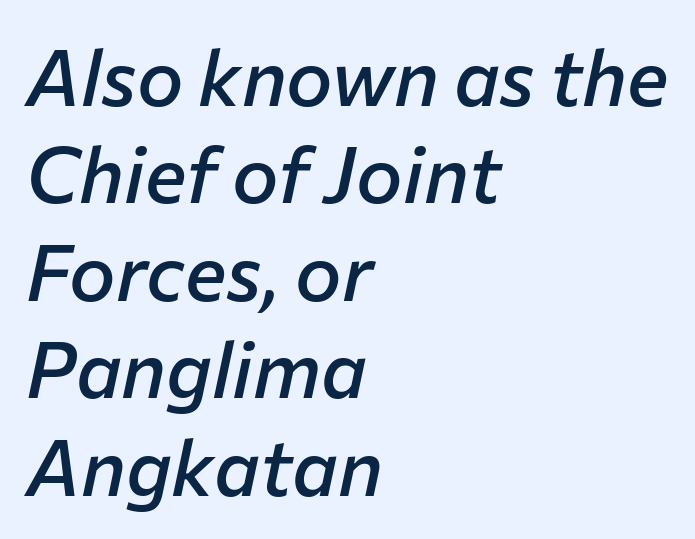
Q: Is the text bold? A: Semi-bold.
Q: Is the text italic (slanted)? A: Yes, it leans right by about 12 degrees.
Q: Is the text underlined? A: No.
Q: How is the paragraph aligned? A: Left-aligned.
Q: Is the spacing between letters normal or unusually wide? A: Normal.
Q: Is the spacing between lines tight, normal or loose? A: Normal.
Q: Width (condensed, normal, or wide)? A: Normal.
Q: Stroke contrast? A: Low.
Q: x-height? A: Medium.
Q: Monospaced? A: No.
